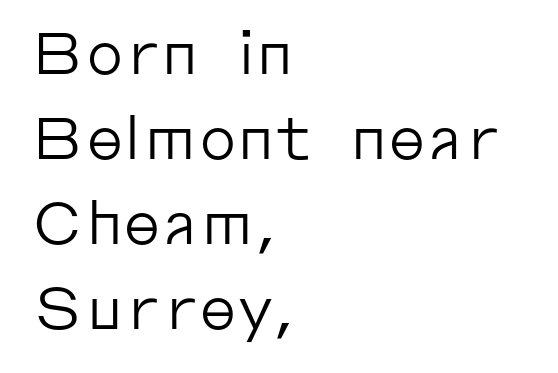
Q: Is the text bold? A: No.
Q: Is the text italic (slanted)? A: No, it is upright.
Q: Is the typeface a serif or a sans-serif typeface? A: Sans-serif.
Q: Is the text underlined? A: No.
Q: How is the paragraph aligned? A: Left-aligned.
Q: Is the spacing between letters normal or unusually wide? A: Normal.
Q: Is the spacing between lines tight, normal or loose? A: Normal.
Q: Width (condensed, normal, or wide)? A: Normal.
Q: Stroke contrast? A: Low.
Q: x-height? A: Medium.
Q: Monospaced? A: No.
